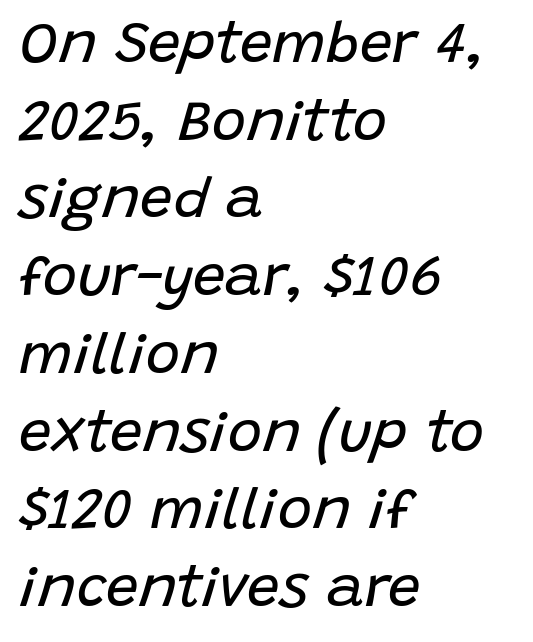
Q: Is the text bold? A: No.
Q: Is the text italic (slanted)? A: Yes, it leans right by about 15 degrees.
Q: Is the text underlined? A: No.
Q: How is the paragraph aligned? A: Left-aligned.
Q: Is the spacing between letters normal or unusually wide? A: Normal.
Q: Is the spacing between lines tight, normal or loose? A: Normal.
Q: Width (condensed, normal, or wide)? A: Normal.
Q: Stroke contrast? A: Low.
Q: x-height? A: Large.
Q: Monospaced? A: No.
